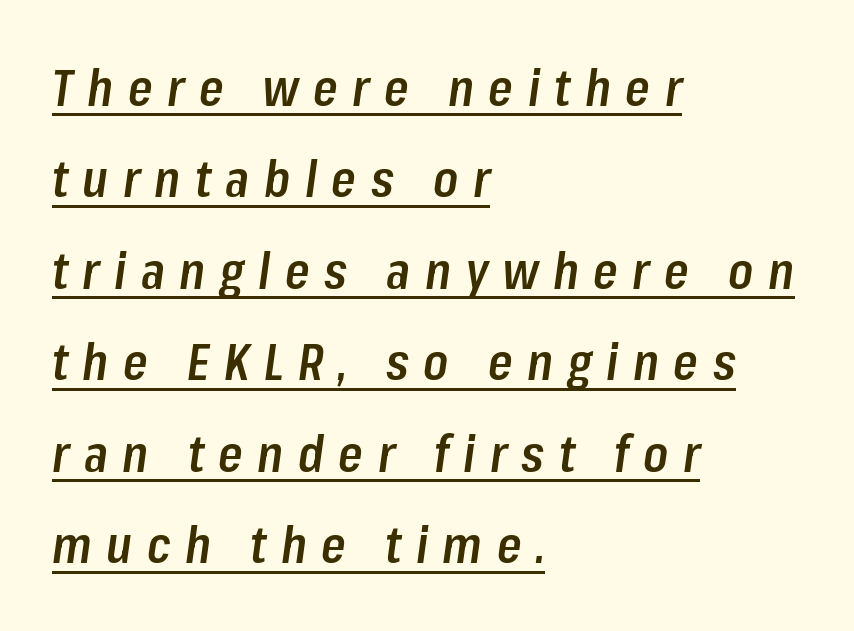
The image shows 50 px semibold, condensed type, italic (leaning right); set left-aligned, line spacing 1.83x, unusually wide letter spacing (+0.29 em), underlined; low stroke contrast and a medium x-height.
